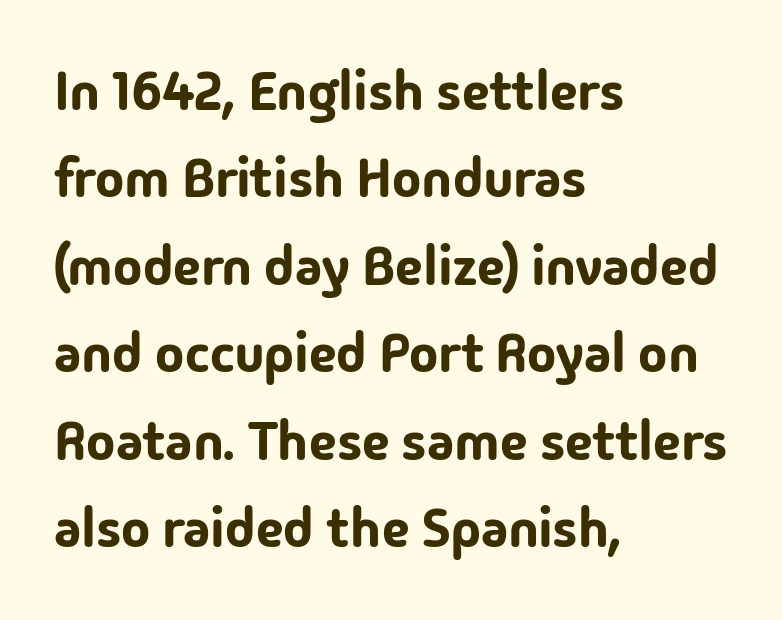
Q: Is the text italic (slanted)? A: No, it is upright.
Q: Is the typeface a serif or a sans-serif typeface? A: Sans-serif.
Q: Is the text underlined? A: No.
Q: How is the paragraph aligned? A: Left-aligned.
Q: Is the spacing between letters normal or unusually wide? A: Normal.
Q: Is the spacing between lines tight, normal or loose? A: Normal.
Q: Width (condensed, normal, or wide)? A: Normal.
Q: Stroke contrast? A: Low.
Q: x-height? A: Medium.
Q: Monospaced? A: No.
